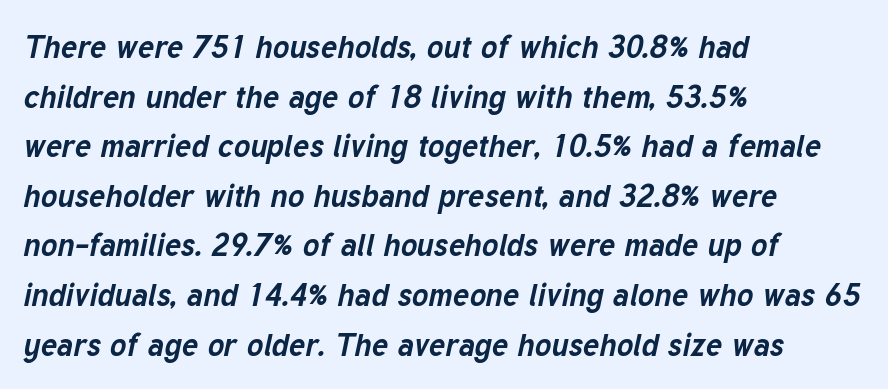
The image shows 31 px bold type, italic (leaning right); set left-aligned, normal line spacing (1.6x), normal letter spacing, not underlined; low stroke contrast and a medium x-height.
